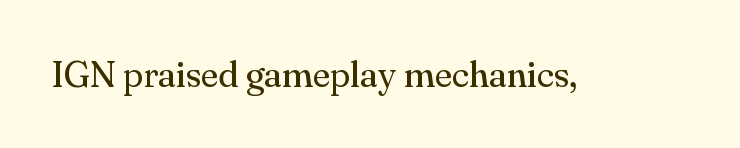
{"serif": "yes", "italic": "no", "bold": "no", "weight": "regular", "width": "normal", "stroke_contrast": "medium", "x_height": "small", "monospaced": "no", "underline": "no", "letter_spacing": "normal", "letter_spacing_em": 0.0, "glyph_px": 36}
